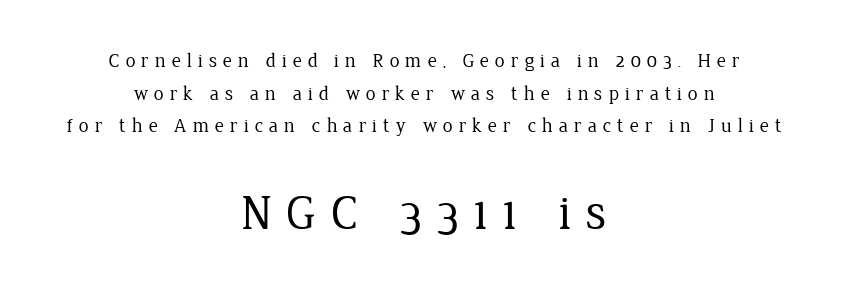
{"serif": "yes", "italic": "no", "bold": "no", "weight": "regular", "width": "normal", "stroke_contrast": "low", "x_height": "medium", "monospaced": "no", "underline": "no", "align": "center", "line_spacing": "normal", "line_spacing_ratio": 1.63, "letter_spacing": "wide", "letter_spacing_em": 0.29, "larger_block": "second", "size_ratio": 2.5, "glyph_px": 50}
